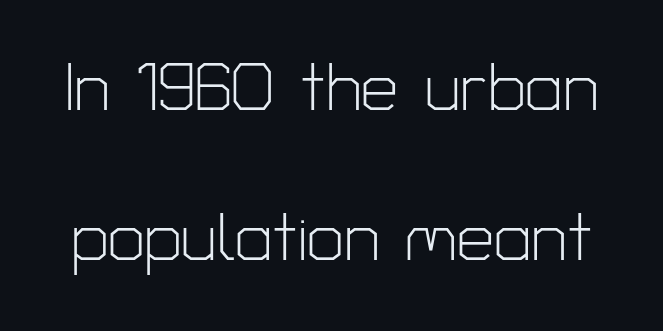
Q: Is the text bold? A: No.
Q: Is the text italic (slanted)? A: No, it is upright.
Q: Is the typeface a serif or a sans-serif typeface? A: Sans-serif.
Q: Is the text underlined? A: No.
Q: Is the spacing between letters normal or unusually wide? A: Normal.
Q: Is the spacing between lines tight, normal or loose? A: Loose.
Q: Width (condensed, normal, or wide)? A: Normal.
Q: Stroke contrast? A: Low.
Q: x-height? A: Medium.
Q: Monospaced? A: No.
